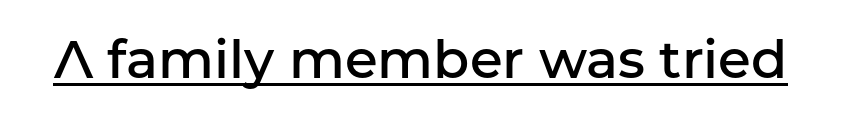
Q: Is the text bold? A: Semi-bold.
Q: Is the text italic (slanted)? A: No, it is upright.
Q: Is the typeface a serif or a sans-serif typeface? A: Sans-serif.
Q: Is the text underlined? A: Yes.
Q: Is the spacing between letters normal or unusually wide? A: Normal.
Q: Width (condensed, normal, or wide)? A: Normal.
Q: Stroke contrast? A: Low.
Q: x-height? A: Medium.
Q: Monospaced? A: No.
